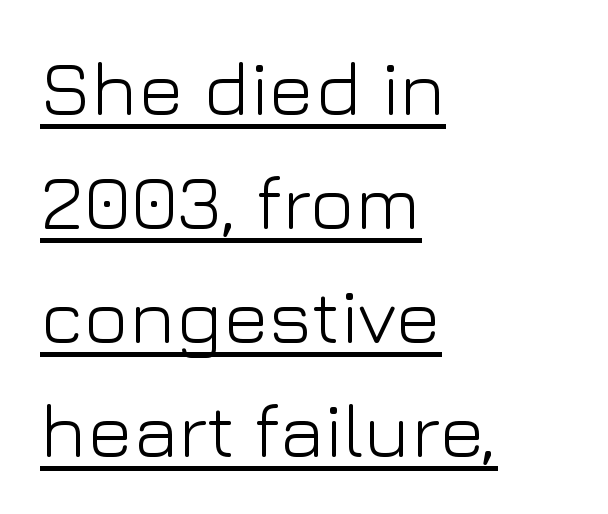
Q: Is the text bold? A: No.
Q: Is the text italic (slanted)? A: No, it is upright.
Q: Is the typeface a serif or a sans-serif typeface? A: Sans-serif.
Q: Is the text underlined? A: Yes.
Q: How is the paragraph aligned? A: Left-aligned.
Q: Is the spacing between letters normal or unusually wide? A: Normal.
Q: Is the spacing between lines tight, normal or loose? A: Normal.
Q: Width (condensed, normal, or wide)? A: Normal.
Q: Stroke contrast? A: Low.
Q: x-height? A: Medium.
Q: Monospaced? A: No.
